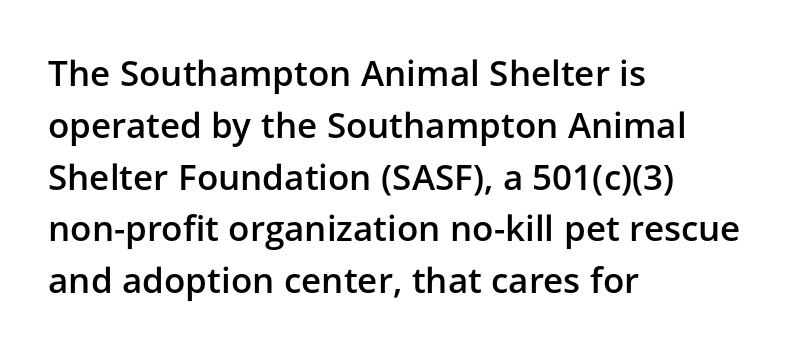
{"serif": "no", "italic": "no", "bold": "semi", "weight": "semibold", "width": "normal", "stroke_contrast": "low", "x_height": "medium", "monospaced": "no", "underline": "no", "align": "left", "line_spacing": "normal", "line_spacing_ratio": 1.48, "letter_spacing": "normal", "letter_spacing_em": 0.0, "glyph_px": 35}
